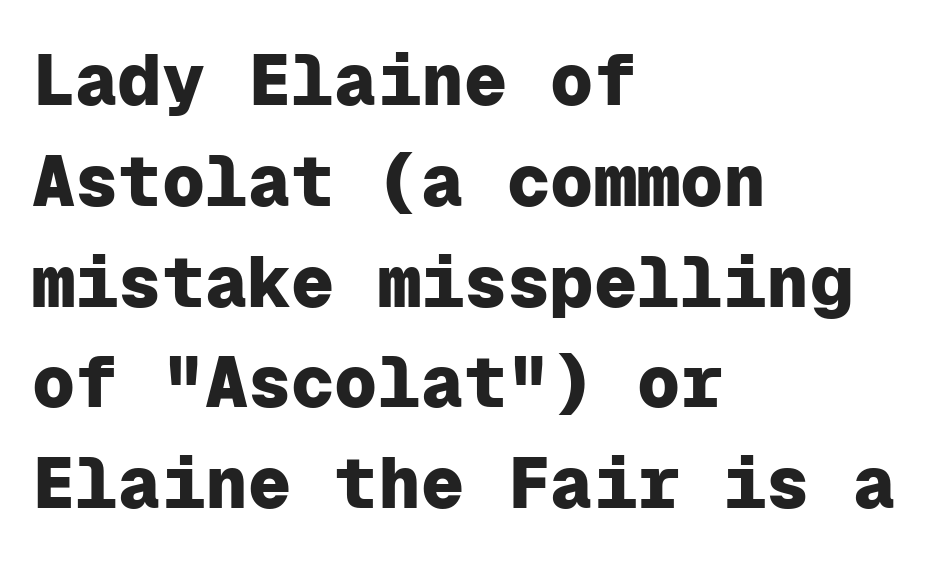
The image shows 72 px heavy sans-serif type, upright, monospaced; set left-aligned, normal line spacing (1.4x), normal letter spacing, not underlined; low stroke contrast and a medium x-height.
